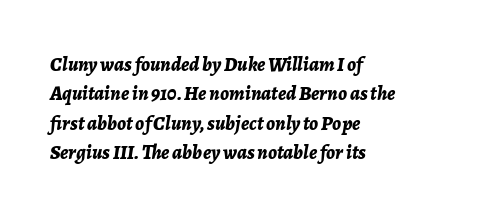
Q: Is the text bold? A: Yes.
Q: Is the text italic (slanted)? A: Yes, it leans right by about 7 degrees.
Q: Is the text underlined? A: No.
Q: How is the paragraph aligned? A: Left-aligned.
Q: Is the spacing between letters normal or unusually wide? A: Normal.
Q: Is the spacing between lines tight, normal or loose? A: Normal.
